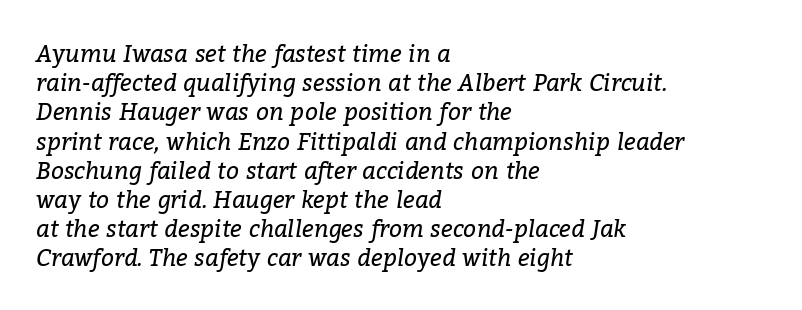
Line starts are locked; line ends wander. Letters rest on an invisible, unmarked baseline. Between one letter and the next there's only the usual sliver of space. The letters are slanted; this is an italic face. Leading matches the norm, producing a regular column.
